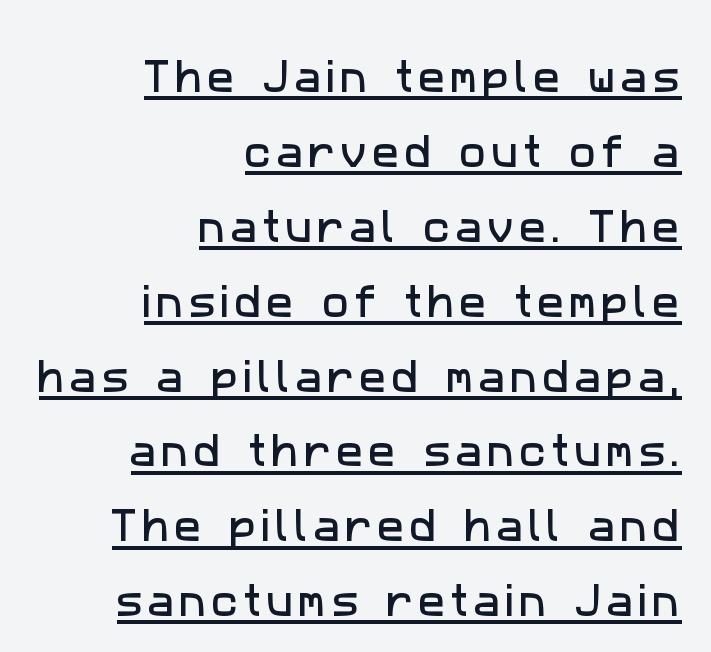
Q: Is the typeface a serif or a sans-serif typeface? A: Sans-serif.
Q: Is the text underlined? A: Yes.
Q: How is the paragraph aligned? A: Right-aligned.
Q: Is the spacing between lines tight, normal or loose? A: Loose.
Q: Width (condensed, normal, or wide)? A: Normal.
Q: Stroke contrast? A: Low.
Q: x-height? A: Medium.
Q: Monospaced? A: No.
